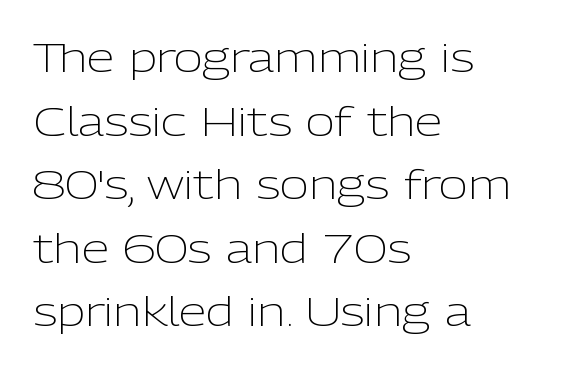
Q: Is the text bold? A: No.
Q: Is the text italic (slanted)? A: No, it is upright.
Q: Is the typeface a serif or a sans-serif typeface? A: Sans-serif.
Q: Is the text underlined? A: No.
Q: How is the paragraph aligned? A: Left-aligned.
Q: Is the spacing between letters normal or unusually wide? A: Normal.
Q: Is the spacing between lines tight, normal or loose? A: Normal.
Q: Width (condensed, normal, or wide)? A: Normal.
Q: Stroke contrast? A: Low.
Q: x-height? A: Medium.
Q: Monospaced? A: No.
